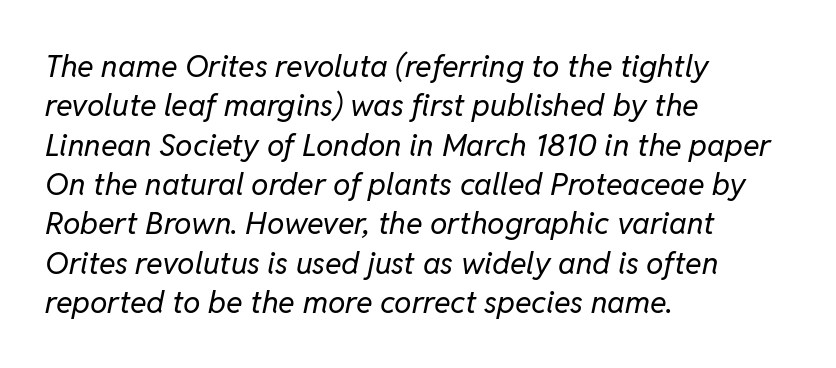
{"italic": "yes", "lean": "right", "slant_degrees": 11, "bold": "no", "weight": "regular", "width": "normal", "stroke_contrast": "low", "x_height": "medium", "monospaced": "no", "underline": "no", "align": "left", "line_spacing": "normal", "line_spacing_ratio": 1.27, "letter_spacing": "normal", "letter_spacing_em": 0.0, "glyph_px": 31}
